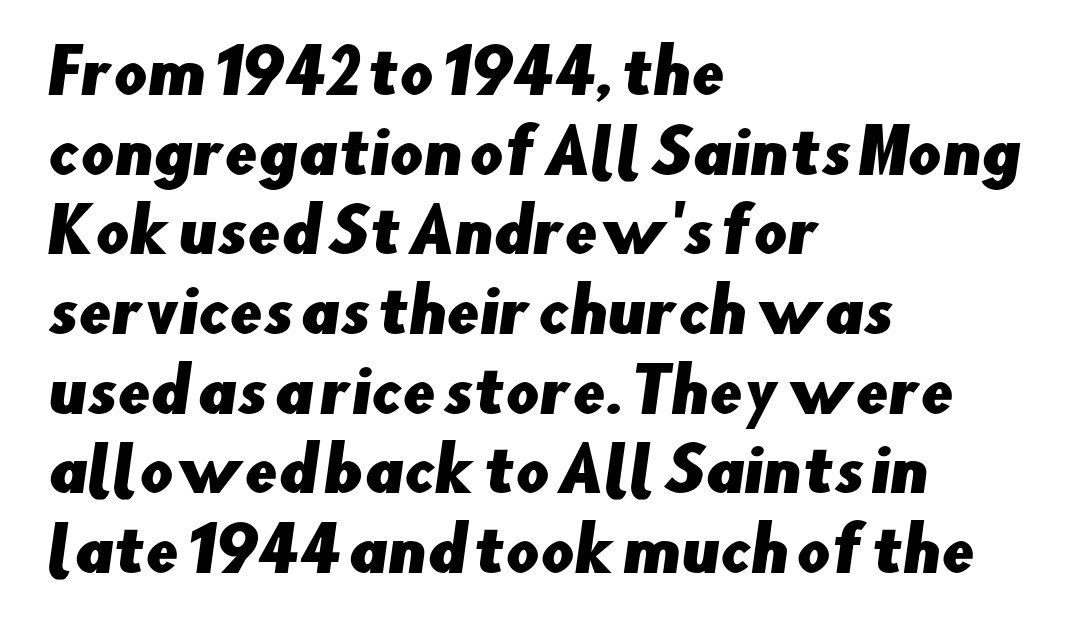
Q: Is the typeface a serif or a sans-serif typeface? A: Sans-serif.
Q: Is the text underlined? A: No.
Q: How is the paragraph aligned? A: Left-aligned.
Q: Is the spacing between letters normal or unusually wide? A: Normal.
Q: Is the spacing between lines tight, normal or loose? A: Normal.
Q: Width (condensed, normal, or wide)? A: Normal.
Q: Stroke contrast? A: Low.
Q: x-height? A: Small.
Q: Monospaced? A: No.
